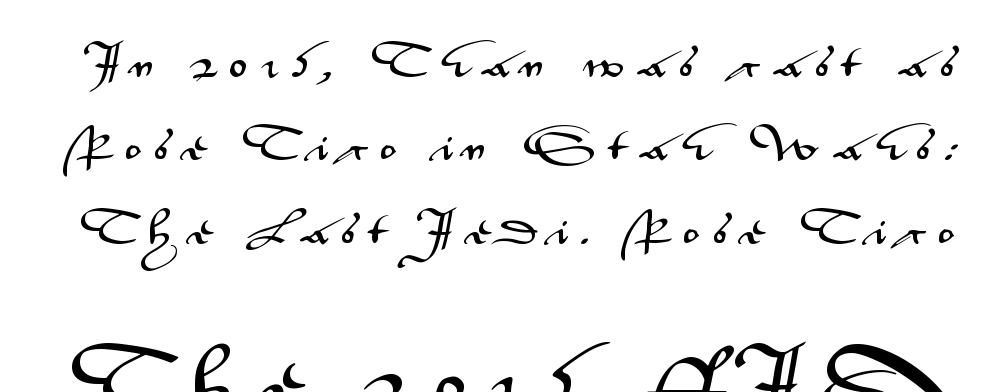
{"serif": "no", "width": "wide", "stroke_contrast": "medium", "x_height": "small", "monospaced": "no", "underline": "no", "line_spacing": "loose", "line_spacing_ratio": 2.45, "letter_spacing": "wide", "letter_spacing_em": 0.37, "larger_block": "second", "size_ratio": 1.76, "glyph_px": 60}
